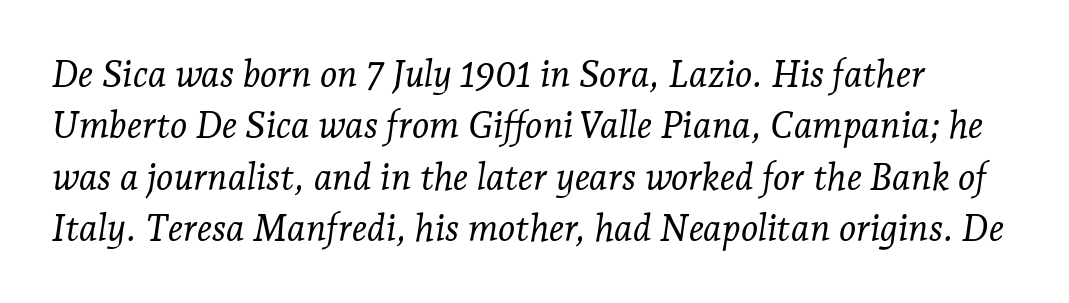
Look at the bottom of the vertical strokes: they flare into serifs here. A bare baseline throughout the passage. Looks like regular typesetting: each glyph gets only the width it needs. In terms of letterspacing, this is plain default setting. Each new line begins a customary step beneath the previous one. Is the type slanted? Yes — the strokes lean at a clear angle.
